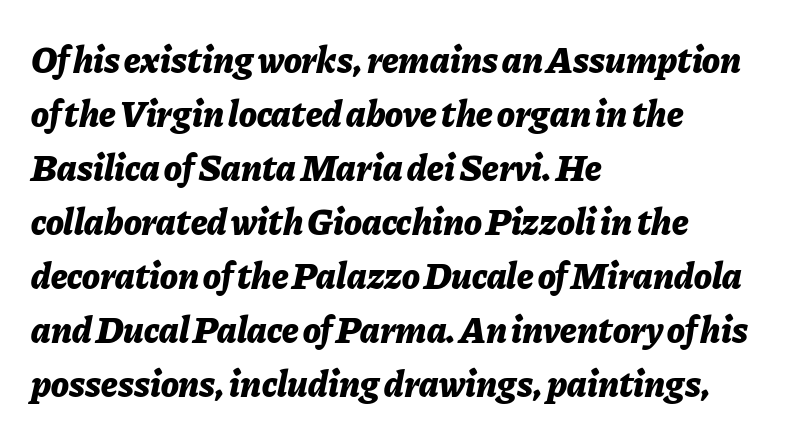
Q: Is the text bold? A: Yes.
Q: Is the text italic (slanted)? A: Yes, it leans right by about 11 degrees.
Q: Is the text underlined? A: No.
Q: How is the paragraph aligned? A: Left-aligned.
Q: Is the spacing between letters normal or unusually wide? A: Normal.
Q: Is the spacing between lines tight, normal or loose? A: Normal.
Q: Width (condensed, normal, or wide)? A: Normal.
Q: Stroke contrast? A: Low.
Q: x-height? A: Medium.
Q: Monospaced? A: No.
